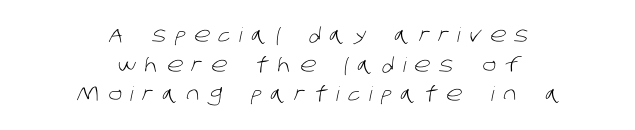
The zone under the glyphs is completely vacant. Is the block centered? Yes — each line is placed symmetrically about the middle. The weight would be labelled regular, book, light, or lighter still. Students, note that the glyphs here are deliberately spaced far apart. Quick note: interline space is typical.
